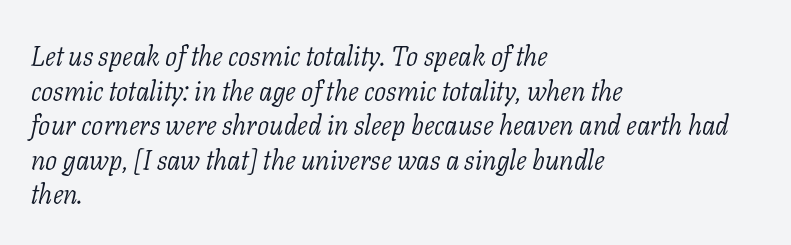
The weight would be labelled regular, book, light, or lighter still. The passage shown leans; its letterforms are oblique. Short and long lines alike share a common starting point at left. What's the leading like? Ordinary, nothing unusual.
